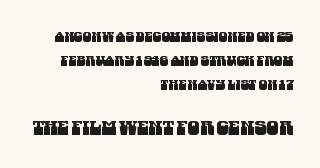
{"underline": "no", "align": "right", "line_spacing": "normal", "line_spacing_ratio": 1.7, "letter_spacing": "normal", "letter_spacing_em": 0.0, "larger_block": "second", "size_ratio": 1.43, "glyph_px": 20}
